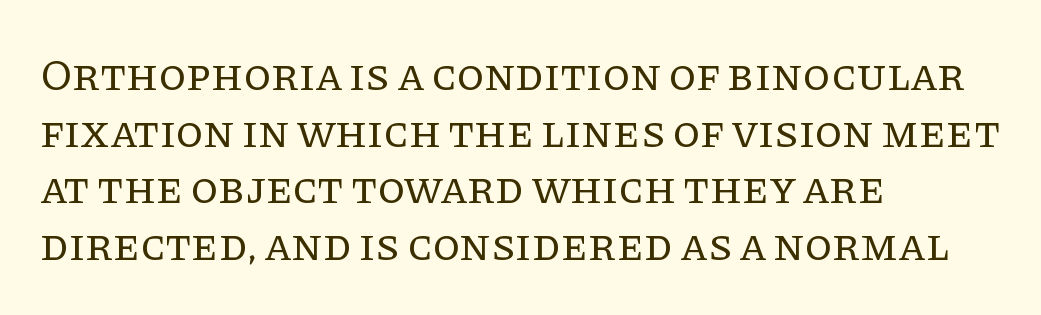
The image shows 45 px regular-weight serif type, upright; set left-aligned, normal line spacing (1.26x), normal letter spacing, not underlined; low stroke contrast and a large x-height.
